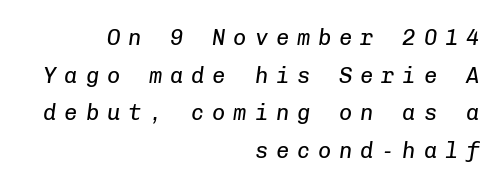
This reads as an unemphasized weight, regular at the heaviest. Characters follow at a spacing far wider than the type designer built in. Alignment: flush right. Plain, unruled lines of type. Is the type slanted? Yes — the strokes lean at a clear angle.
